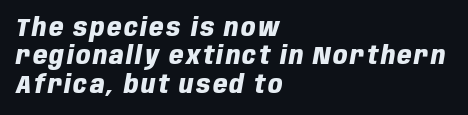
{"italic": "yes", "lean": "right", "slant_degrees": 10, "bold": "yes", "underline": "no", "align": "left", "line_spacing": "tight", "line_spacing_ratio": 1.14, "glyph_px": 25}
